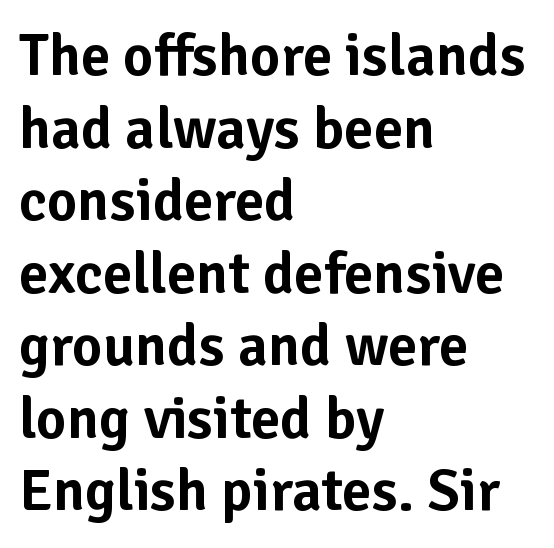
Q: Is the text italic (slanted)? A: No, it is upright.
Q: Is the typeface a serif or a sans-serif typeface? A: Sans-serif.
Q: Is the text underlined? A: No.
Q: How is the paragraph aligned? A: Left-aligned.
Q: Is the spacing between letters normal or unusually wide? A: Normal.
Q: Width (condensed, normal, or wide)? A: Normal.
Q: Stroke contrast? A: Low.
Q: x-height? A: Medium.
Q: Monospaced? A: No.
